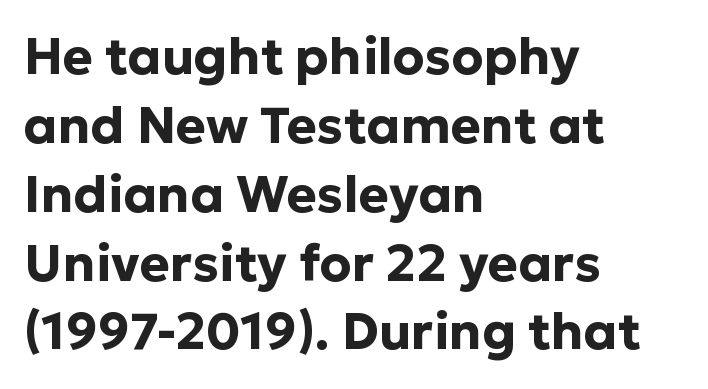
Tracking here is standard; glyphs follow each other at the usual distance. Typographically, this falls in the sans-serif category. In CSS terms this would be text-align: left. A typesetter would call this leading conventional body-copy spacing. Is there any slant? The stems are plumb. Note the varied advance widths — an 'i' is clearly narrower than an 'm'.
